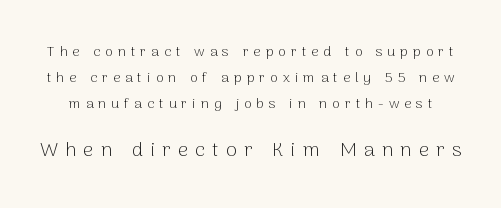
In terms of posture, this sample is upright. Character size in the trailing block exceeds that of the leading block. A typesetter would call this heavily tracked-out type. A quiet, ordinary-to-light weight characterises the typeface. The foot of each line stays bare and open.
